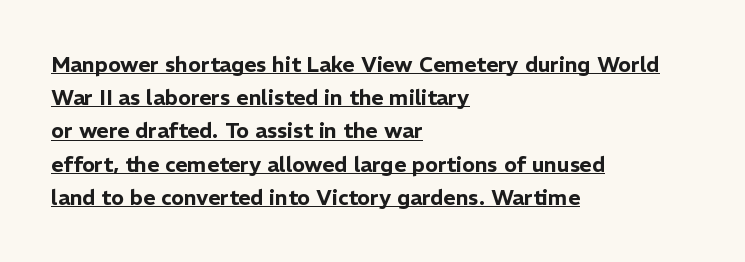
{"italic": "no", "underline": "yes", "align": "left", "line_spacing": "normal", "line_spacing_ratio": 1.58, "letter_spacing": "normal", "letter_spacing_em": 0.0, "glyph_px": 21}
